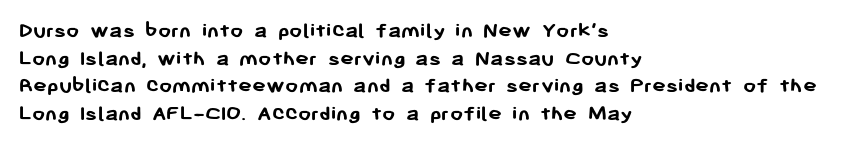
Q: Is the text bold? A: Yes.
Q: Is the text italic (slanted)? A: No, it is upright.
Q: Is the text underlined? A: No.
Q: How is the paragraph aligned? A: Left-aligned.
Q: Is the spacing between letters normal or unusually wide? A: Normal.
